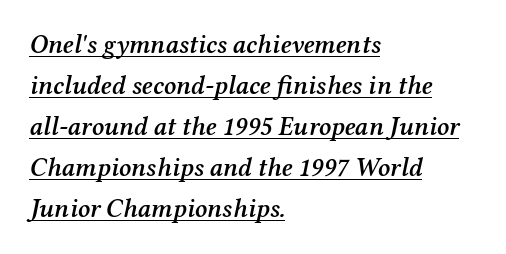
{"italic": "yes", "lean": "right", "slant_degrees": 12, "bold": "semi", "underline": "yes", "align": "left", "line_spacing": "normal", "line_spacing_ratio": 1.58, "letter_spacing": "normal", "letter_spacing_em": 0.0, "glyph_px": 26}
